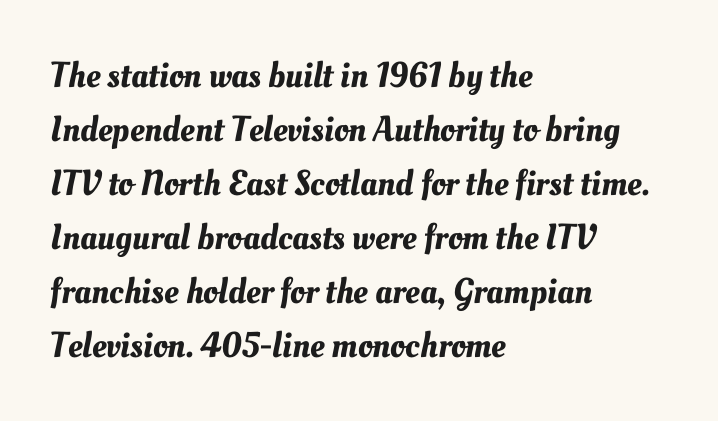
{"width": "normal", "stroke_contrast": "medium", "x_height": "small", "monospaced": "no", "underline": "no", "align": "left", "line_spacing": "normal", "line_spacing_ratio": 1.5, "letter_spacing": "normal", "letter_spacing_em": 0.0, "glyph_px": 36}
